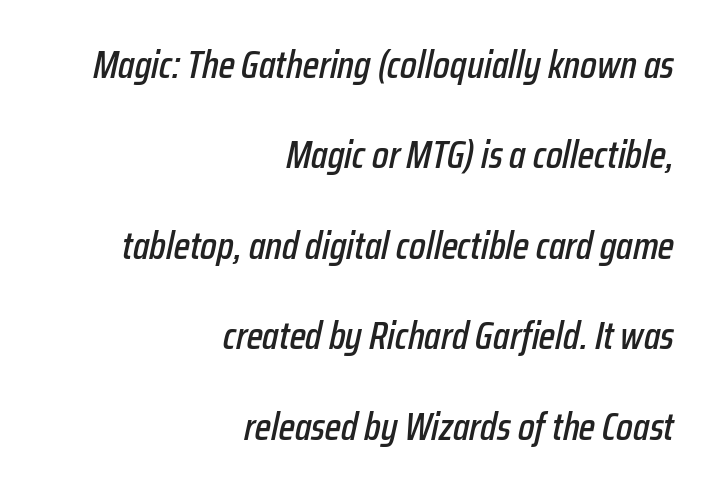
The line-height multiplier appears high, well above default. The tracking reads as untouched default to a designer's eye. Check under the words: just untouched page. The axis of the letterforms is tilted away from vertical. Reading down the block, your eye finds every line finishing at a fixed right position.
